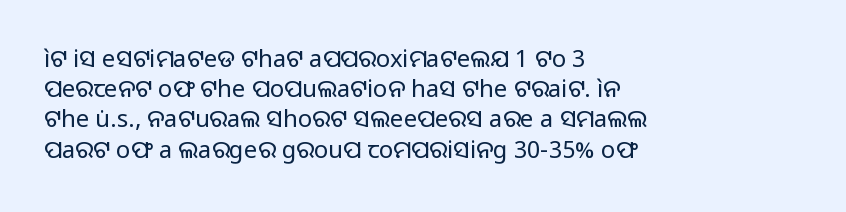
The image shows 24 px text type, upright; set left-aligned, normal line spacing (1.26x), normal letter spacing, not underlined.
